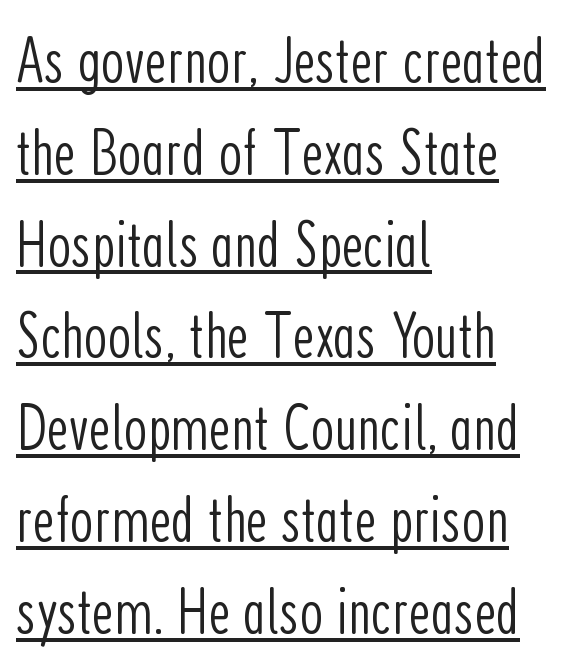
The image shows 67 px light, condensed sans-serif type, upright; set left-aligned, normal line spacing (1.37x), normal letter spacing, underlined; low stroke contrast and a medium x-height.
